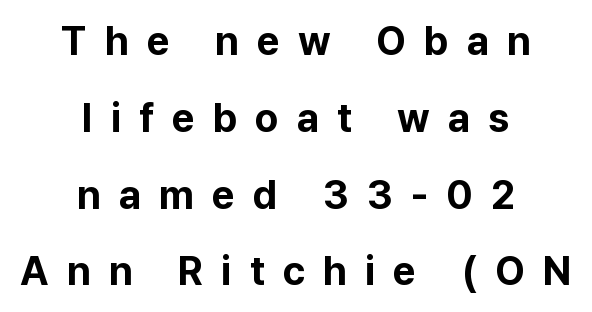
A typesetter would call this proportional, since set widths differ per character. Every character sits straight up, as roman type does. This rendering features lettering with no underline. Chunky letters — that's bold for sure.
